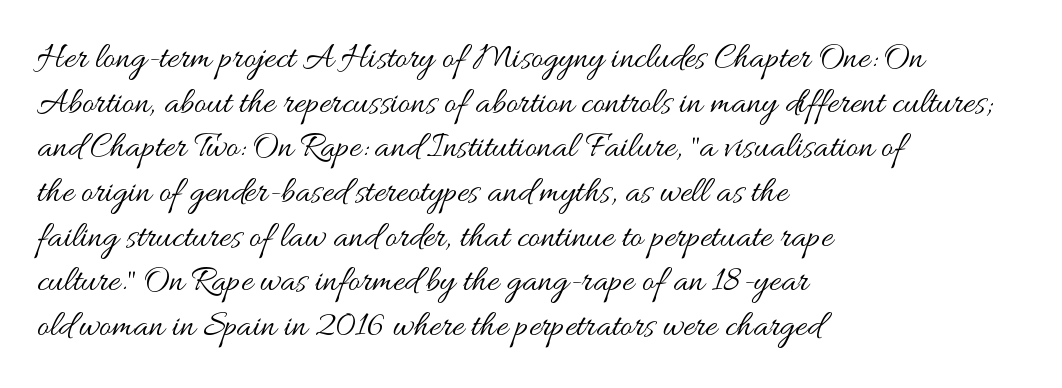
The image shows 36 px regular-weight, wide type; set left-aligned, line spacing 1.24x, normal letter spacing, not underlined; medium stroke contrast and a small x-height.
